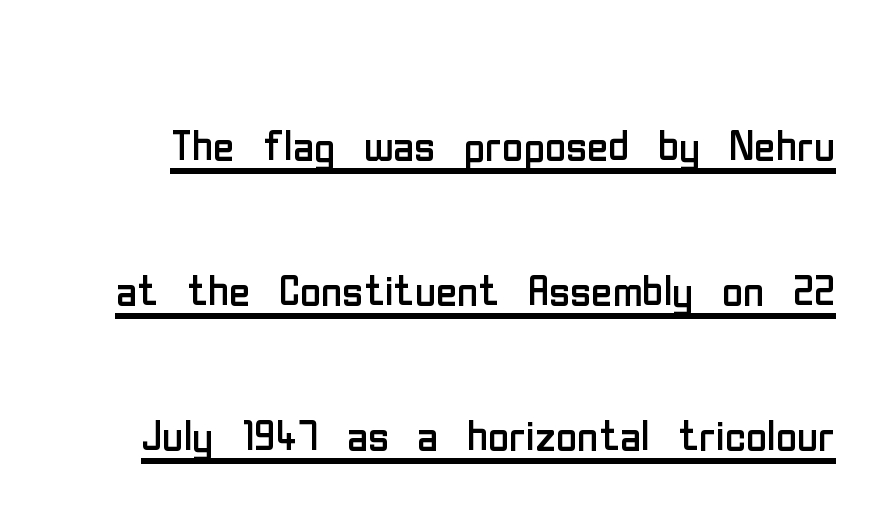
The image shows 58 px regular-weight, condensed sans-serif type, upright; set loose line spacing (2.5x), normal letter spacing, underlined; low stroke contrast and a medium x-height.
